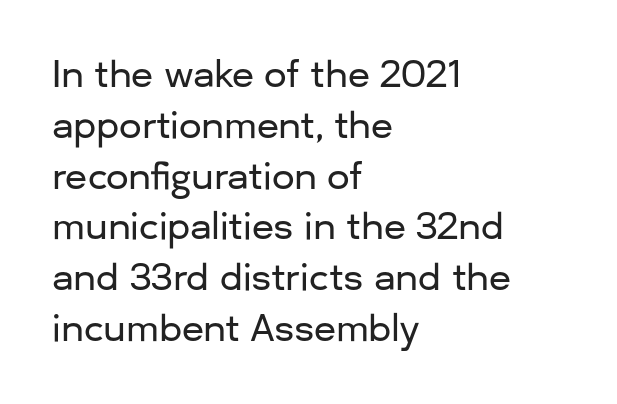
Q: Is the text italic (slanted)? A: No, it is upright.
Q: Is the typeface a serif or a sans-serif typeface? A: Sans-serif.
Q: Is the text underlined? A: No.
Q: How is the paragraph aligned? A: Left-aligned.
Q: Is the spacing between letters normal or unusually wide? A: Normal.
Q: Is the spacing between lines tight, normal or loose? A: Normal.
Q: Width (condensed, normal, or wide)? A: Normal.
Q: Stroke contrast? A: Low.
Q: x-height? A: Medium.
Q: Monospaced? A: No.
